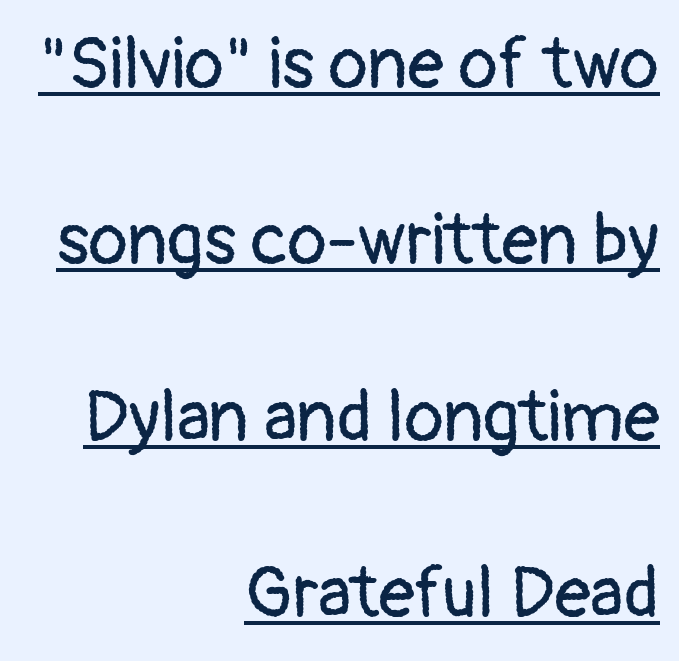
The image shows 72 px regular-weight sans-serif type, upright; set right-aligned, loose line spacing (2.45x), normal letter spacing, underlined; low stroke contrast and a medium x-height.
